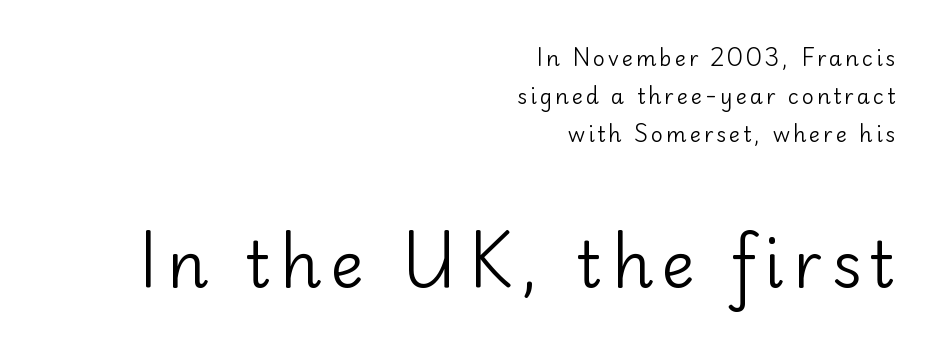
{"serif": "no", "italic": "no", "bold": "no", "weight": "regular", "width": "normal", "stroke_contrast": "low", "x_height": "small", "monospaced": "no", "underline": "no", "align": "right", "line_spacing_ratio": 1.82, "larger_block": "second", "size_ratio": 3.05, "glyph_px": 64}
